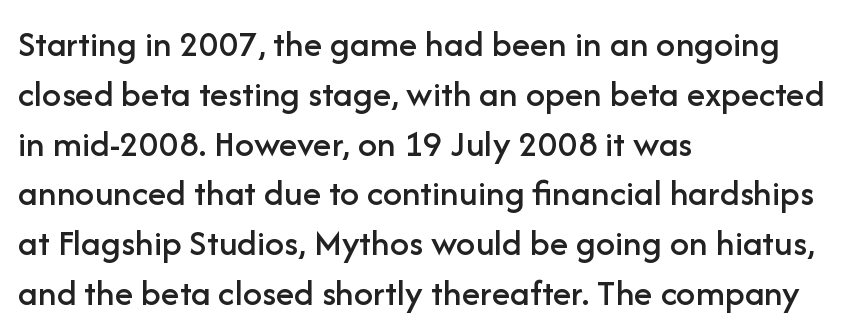
The image shows 38 px sans-serif type, upright; set left-aligned, normal line spacing (1.31x), normal letter spacing, not underlined; low stroke contrast and a medium x-height.
